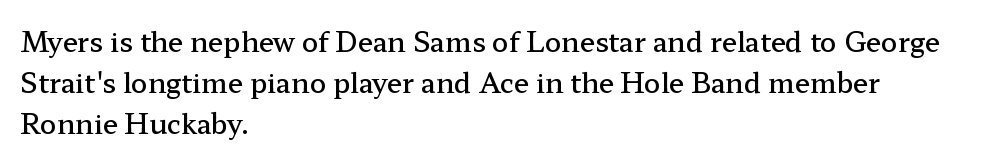
Q: Is the text bold? A: Semi-bold.
Q: Is the text italic (slanted)? A: No, it is upright.
Q: Is the text underlined? A: No.
Q: How is the paragraph aligned? A: Left-aligned.
Q: Is the spacing between letters normal or unusually wide? A: Normal.
Q: Is the spacing between lines tight, normal or loose? A: Normal.
